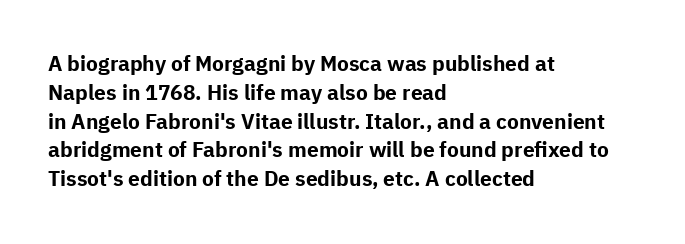
Leftover space on each line is placed entirely after the last word. The baseline area is clear. Tracking value appears to be zero — textbook default spacing. Is the type bold? Yes — the strokes are clearly thick and heavy.
